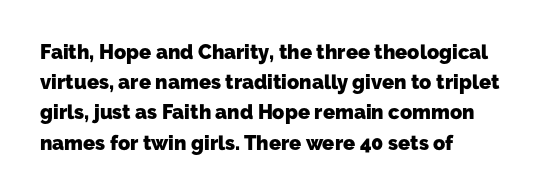
Q: Is the text bold? A: Yes.
Q: Is the text underlined? A: No.
Q: How is the paragraph aligned? A: Left-aligned.
Q: Is the spacing between letters normal or unusually wide? A: Normal.
Q: Is the spacing between lines tight, normal or loose? A: Normal.
